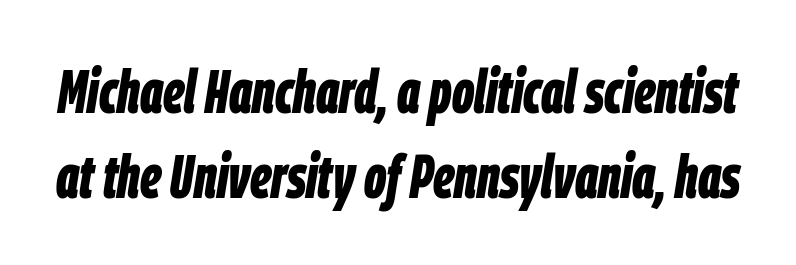
Q: Is the text bold? A: Yes.
Q: Is the text italic (slanted)? A: Yes, it leans right by about 9 degrees.
Q: Is the text underlined? A: No.
Q: Is the spacing between letters normal or unusually wide? A: Normal.
Q: Is the spacing between lines tight, normal or loose? A: Normal.
Q: Width (condensed, normal, or wide)? A: Condensed.
Q: Stroke contrast? A: Low.
Q: x-height? A: Large.
Q: Monospaced? A: No.
